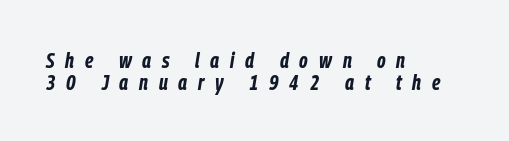
The image shows 22 px bold type, italic (leaning right); set left-aligned, tight line spacing (0.98x), unusually wide letter spacing (+0.49 em), not underlined.
